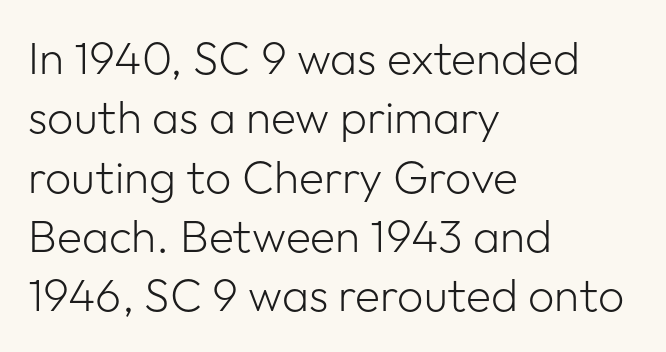
{"serif": "no", "italic": "no", "bold": "no", "weight": "light", "width": "normal", "stroke_contrast": "low", "x_height": "medium", "monospaced": "no", "underline": "no", "align": "left", "line_spacing": "normal", "line_spacing_ratio": 1.29, "letter_spacing": "normal", "letter_spacing_em": 0.0, "glyph_px": 46}
